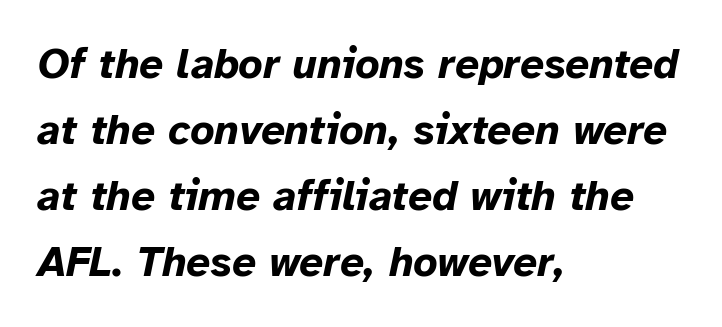
The image shows 42 px bold type, italic (leaning right); set left-aligned, normal line spacing (1.57x), normal letter spacing, not underlined; low stroke contrast and a medium x-height.
